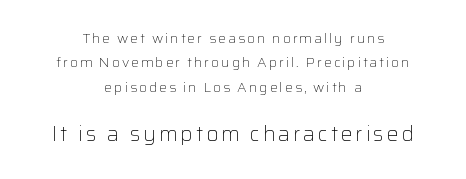
Q: Is the text bold? A: No.
Q: Is the text italic (slanted)? A: No, it is upright.
Q: Is the text underlined? A: No.
Q: How is the paragraph aligned? A: Centered.
Q: Which block of text is set in a larger size, the first (top) or the second (bottom)? A: The second (bottom) one.
